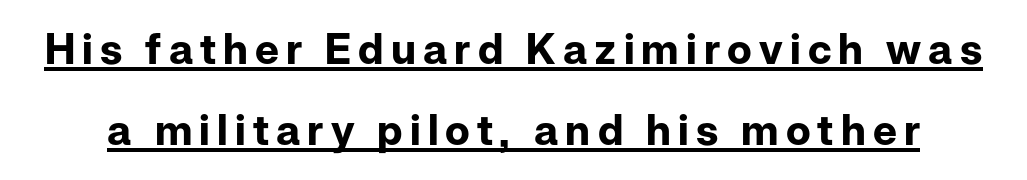
{"serif": "no", "italic": "no", "bold": "yes", "weight": "bold", "width": "normal", "stroke_contrast": "low", "x_height": "medium", "monospaced": "no", "underline": "yes", "line_spacing": "loose", "line_spacing_ratio": 1.93, "glyph_px": 42}
